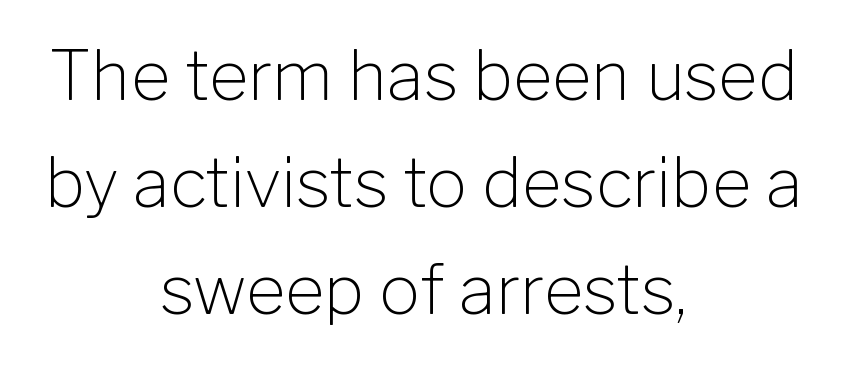
Inter-character spacing is left at the font's built-in metrics. Letterform terminals end flat and unadorned throughout the passage. Unlike italic type, these characters show no tilt at all. If you measured baseline to baseline, you'd find a middling distance. Typeset on center — no edge is straight. Clear beneath every line of the passage.
